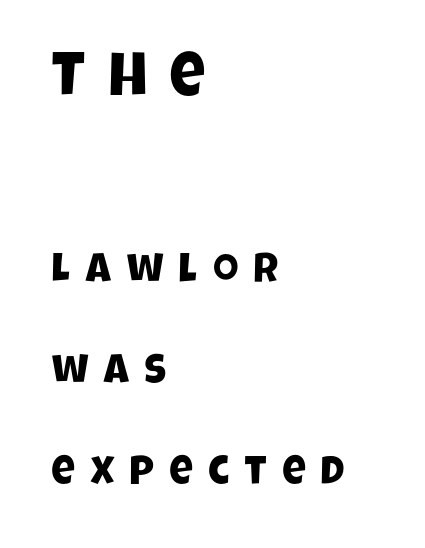
Notice how the passage keeps a crisp vertical edge on the left only. Proportional: the letters do not fall into vertical columns. Quick note: underline off. Notice the wide empty band between every row — that's loose leading.
